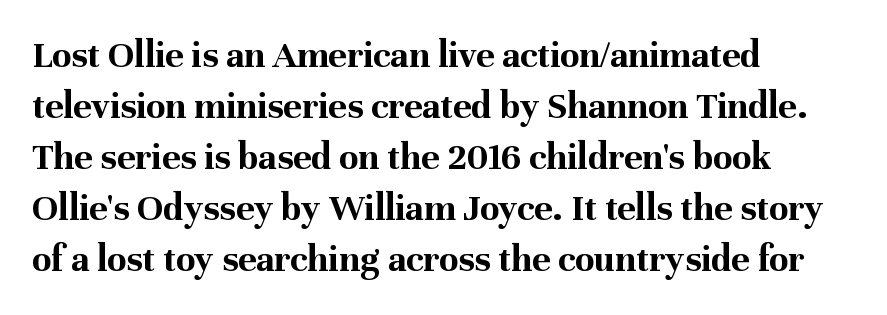
The image shows 39 px bold serif type, upright; set left-aligned, normal line spacing (1.31x), normal letter spacing, not underlined; medium stroke contrast and a medium x-height.
